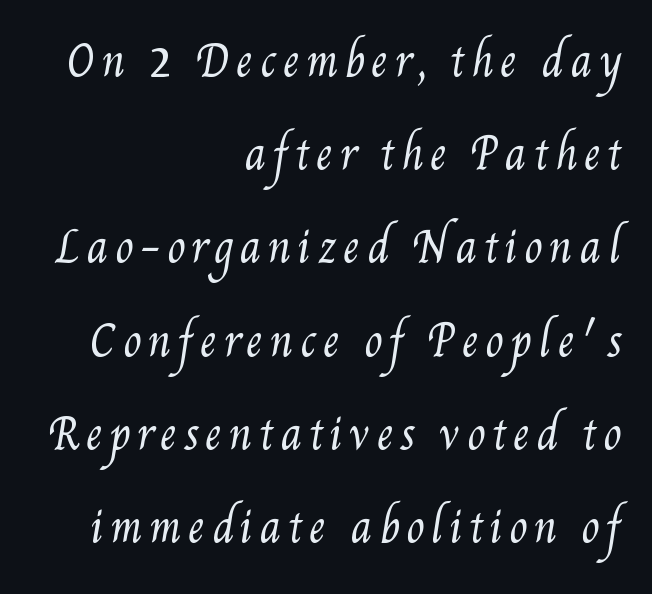
The image shows 42 px regular-weight, condensed type; set right-aligned, loose line spacing (2.22x), not underlined; medium stroke contrast and a small x-height.
